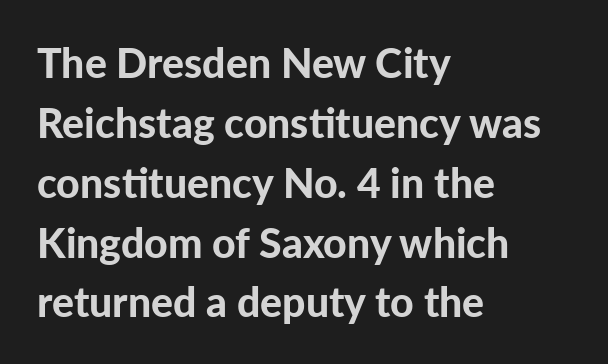
The image shows 41 px bold sans-serif type, upright; set left-aligned, normal line spacing (1.46x), normal letter spacing, not underlined; low stroke contrast and a medium x-height.
